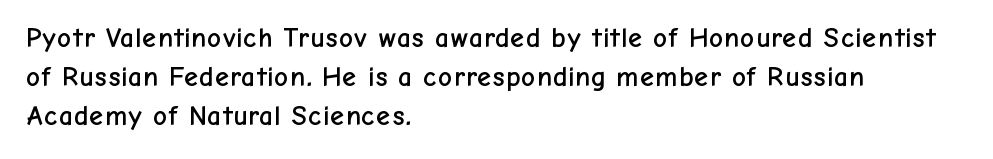
The image shows 28 px sans-serif type, upright; set left-aligned, normal line spacing (1.4x), normal letter spacing, not underlined; low stroke contrast and a medium x-height.
